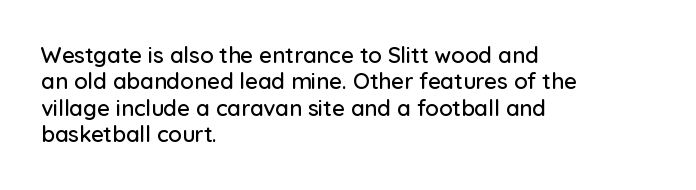
The image shows 22 px text type, upright; set left-aligned, line spacing 1.2x, normal letter spacing, not underlined.
